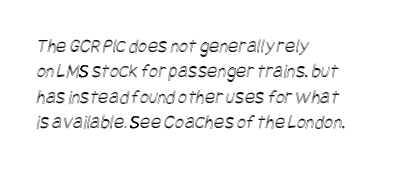
The image shows 20 px text type; set left-aligned, normal line spacing (1.27x), normal letter spacing, not underlined.
